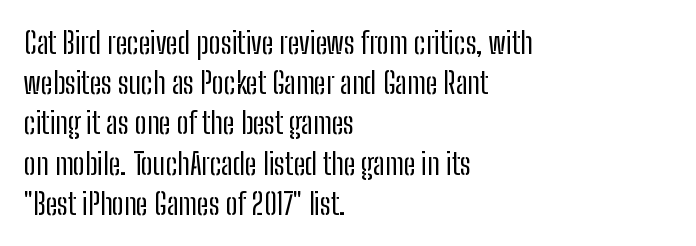
{"serif": "no", "italic": "no", "bold": "no", "weight": "regular", "width": "condensed", "stroke_contrast": "low", "x_height": "medium", "monospaced": "no", "underline": "no", "align": "left", "line_spacing": "normal", "line_spacing_ratio": 1.34, "letter_spacing": "normal", "letter_spacing_em": 0.0, "glyph_px": 30}
